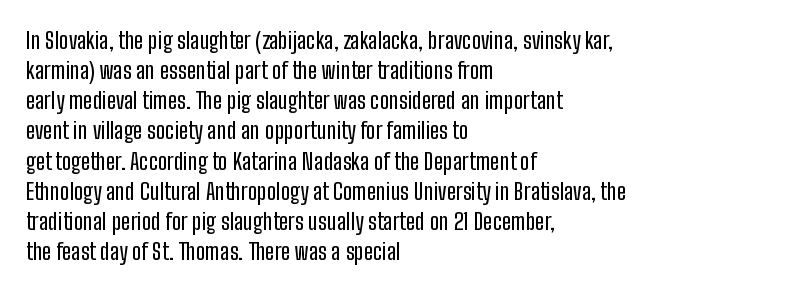
The image shows 23 px text type, upright; set left-aligned, normal line spacing (1.31x), normal letter spacing, not underlined.
